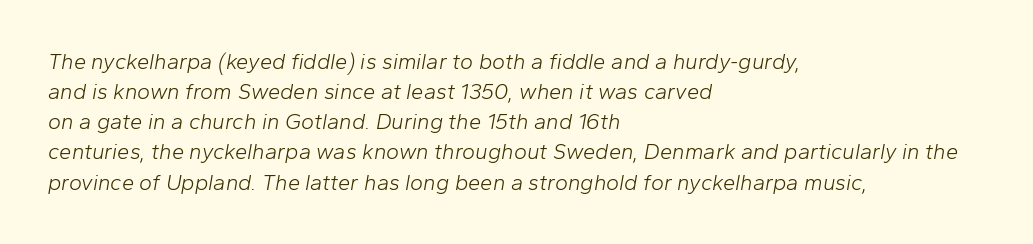
Does extra space separate the letters? No, they use regular spacing. These lines were composed using italics. Summary of vertical rhythm: regular, with standard interline spacing. The rag falls on the right side of this text block. Weight: not bold — regular or lighter.
